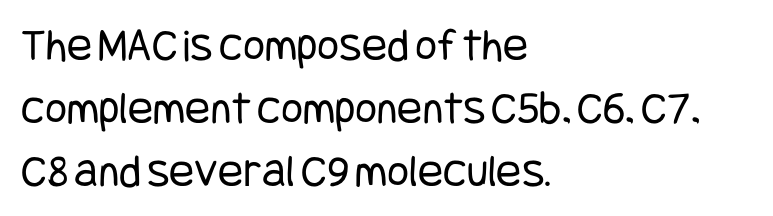
This sample keeps an unexceptional amount of space between lines. Posture: upright roman. The letterforms sit shoulder to shoulder at normal distance. Ink coverage per letter is moderate at most. Decoration check: the copy has no underline.
